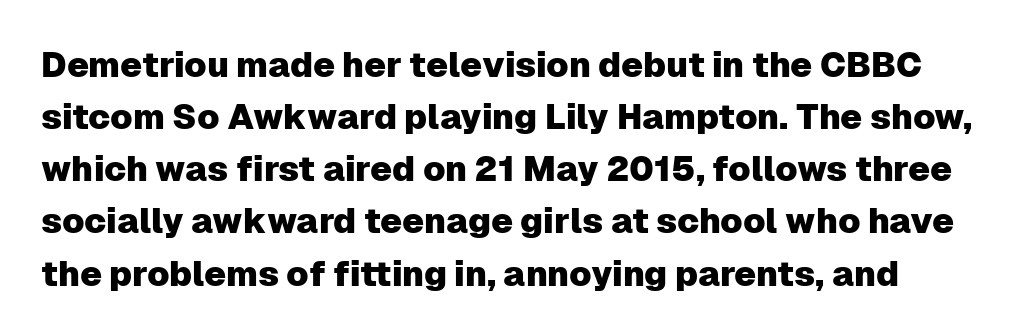
The image shows 35 px sans-serif type, upright; set normal line spacing (1.49x), normal letter spacing, not underlined; low stroke contrast and a medium x-height.
